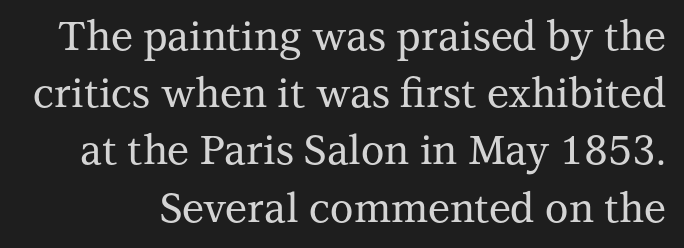
Q: Is the text italic (slanted)? A: No, it is upright.
Q: Is the typeface a serif or a sans-serif typeface? A: Serif.
Q: Is the text underlined? A: No.
Q: Is the spacing between letters normal or unusually wide? A: Normal.
Q: Is the spacing between lines tight, normal or loose? A: Normal.
Q: Width (condensed, normal, or wide)? A: Normal.
Q: Stroke contrast? A: Medium.
Q: x-height? A: Medium.
Q: Monospaced? A: No.
